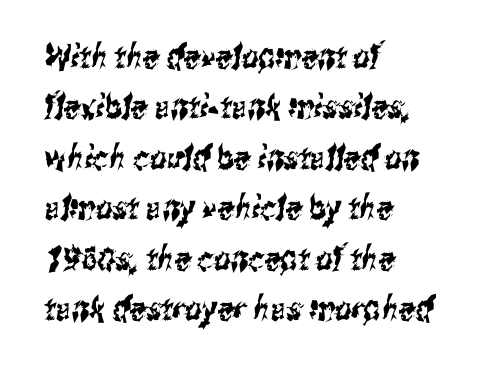
The image shows 33 px condensed sans-serif type; set left-aligned, normal line spacing (1.53x), normal letter spacing, not underlined; medium stroke contrast and a medium x-height.
